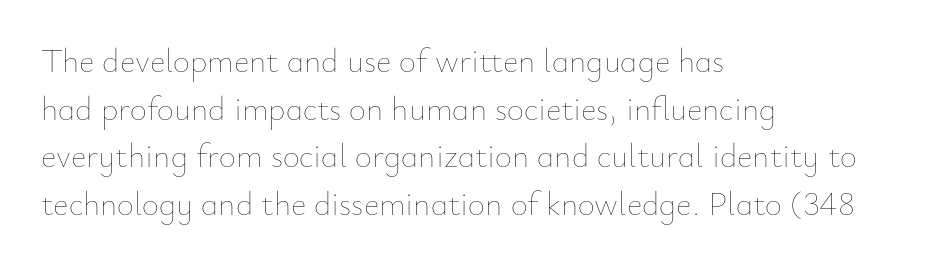
{"italic": "no", "bold": "no", "weight": "thin", "width": "normal", "stroke_contrast": "low", "x_height": "small", "monospaced": "no", "underline": "no", "align": "left", "line_spacing": "normal", "line_spacing_ratio": 1.44, "letter_spacing": "normal", "letter_spacing_em": 0.0, "glyph_px": 33}
